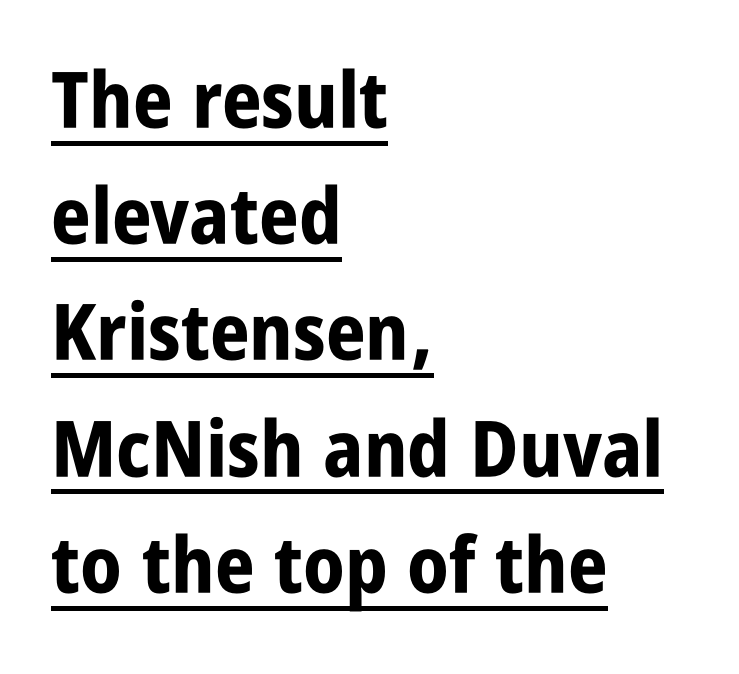
The image shows 78 px bold, condensed sans-serif type, upright; set left-aligned, normal line spacing (1.49x), normal letter spacing, underlined; low stroke contrast and a large x-height.
